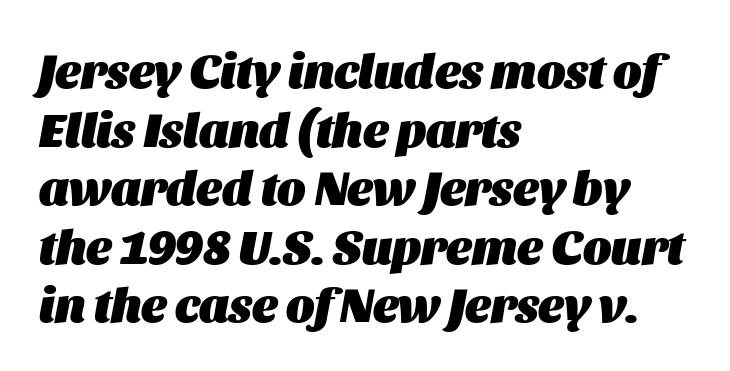
The whole block is typeset with a tilt. Horizontally, the lines are justified to the leading edge only. Look at the tracking — it's just the regular setting, nothing added. Think of a printed novel: that variable character pitch is what you see here.
